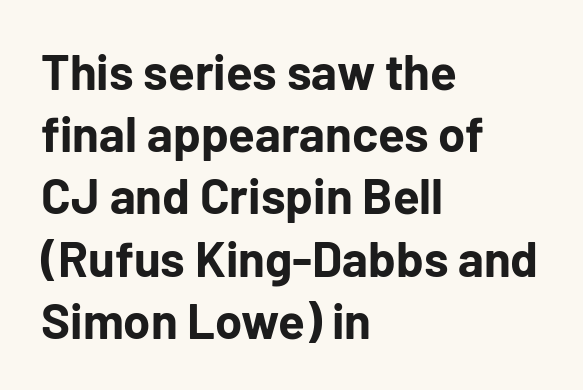
{"serif": "no", "italic": "no", "bold": "yes", "weight": "bold", "width": "normal", "stroke_contrast": "low", "x_height": "medium", "monospaced": "no", "underline": "no", "align": "left", "line_spacing": "normal", "line_spacing_ratio": 1.27, "letter_spacing": "normal", "letter_spacing_em": 0.0, "glyph_px": 49}
